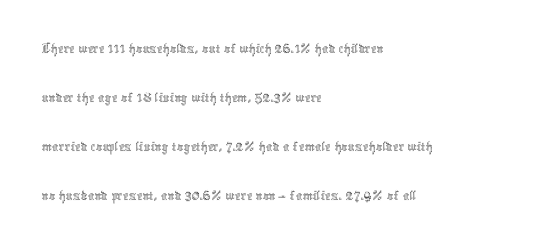
{"italic": "no", "bold": "no", "weight": "thin", "width": "condensed", "x_height": "medium", "monospaced": "no", "underline": "no", "align": "left", "line_spacing": "normal", "line_spacing_ratio": 1.53, "letter_spacing": "normal", "letter_spacing_em": 0.0, "glyph_px": 32}
